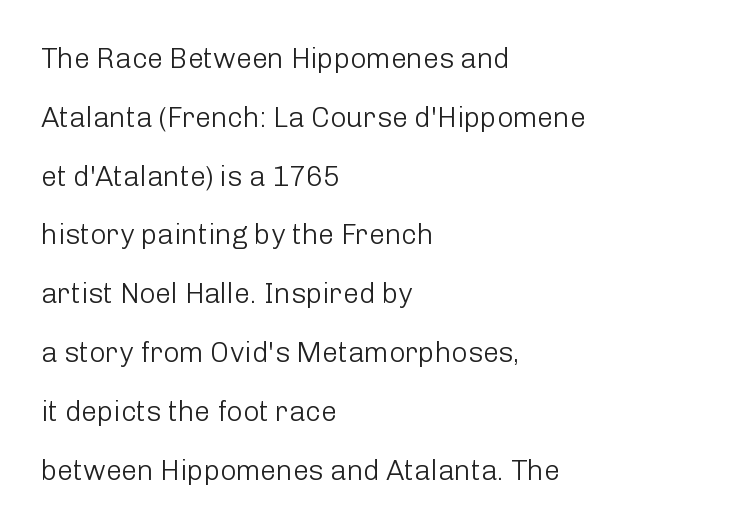
Bare-footed words on every line. No letter is thick-stroked: the sample isn't bold. There is no visible air inserted between adjacent glyphs. This rendering uses left alignment, leaving the right contour irregular. A typesetter would label this face a sans. Successive baselines arrive slowly, with a big drop between each.
